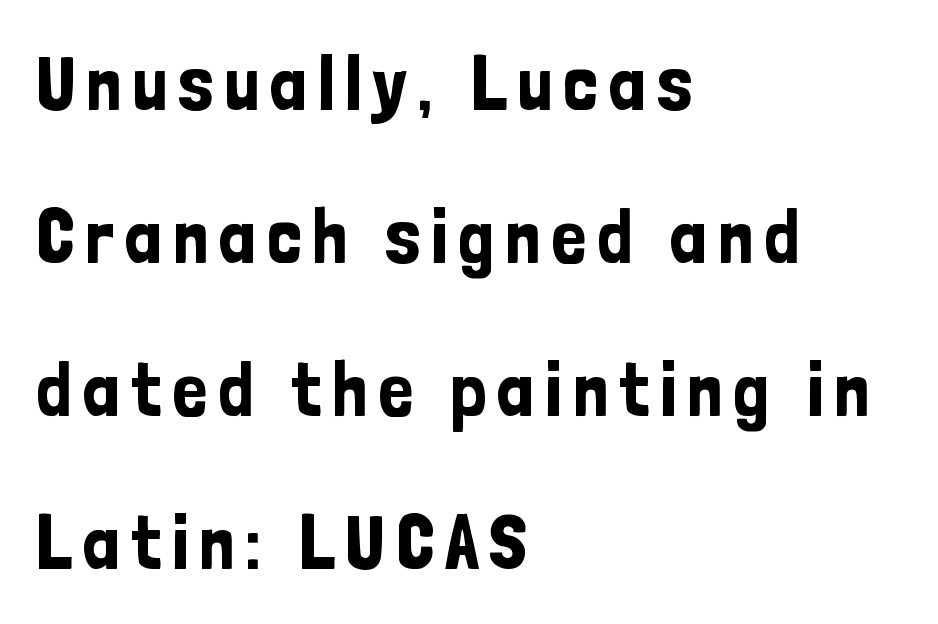
{"serif": "no", "italic": "no", "width": "condensed", "stroke_contrast": "low", "x_height": "medium", "monospaced": "no", "underline": "no", "align": "left", "line_spacing": "loose", "line_spacing_ratio": 1.96, "glyph_px": 78}
